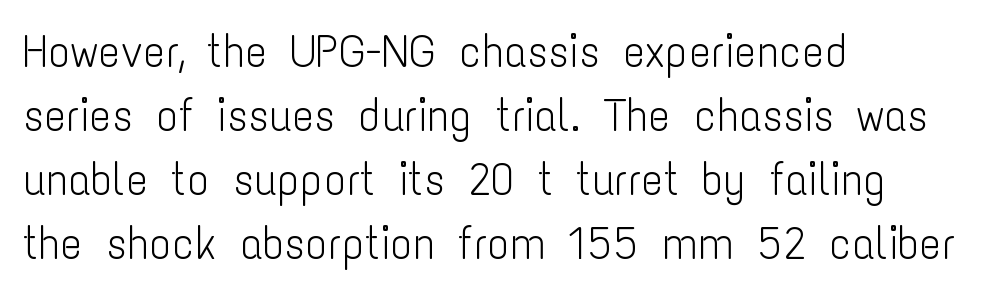
{"serif": "no", "italic": "no", "bold": "no", "weight": "light", "width": "condensed", "stroke_contrast": "low", "x_height": "medium", "monospaced": "no", "underline": "no", "align": "left", "line_spacing": "normal", "line_spacing_ratio": 1.39, "letter_spacing": "normal", "letter_spacing_em": 0.0, "glyph_px": 46}
